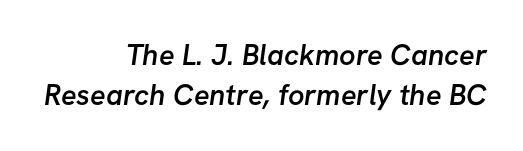
Short note: letters normally spaced. Looks like regular typesetting: each glyph gets only the width it needs. Regular leading. These lines stack with their right ends in a neat column. Moderately thickened strokes mark this as semibold type.
